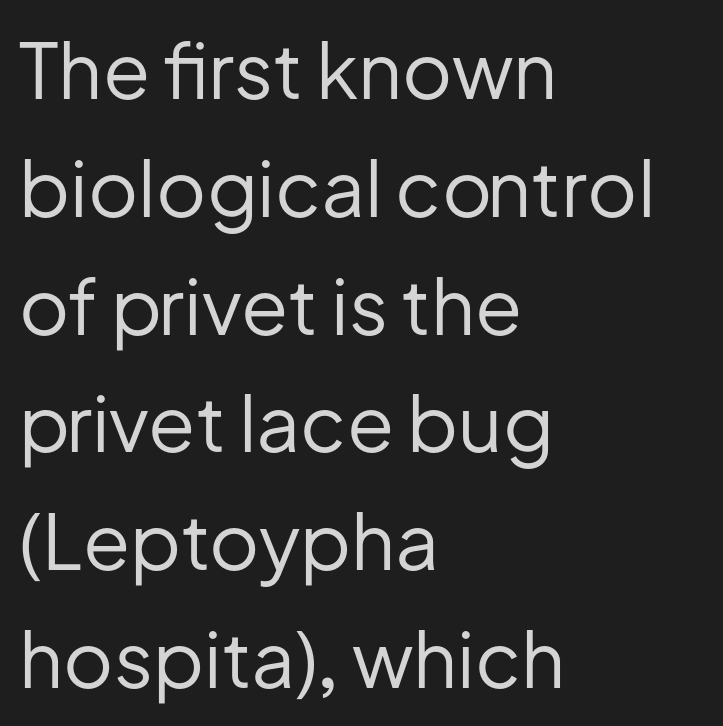
{"serif": "no", "italic": "no", "bold": "no", "weight": "regular", "width": "normal", "stroke_contrast": "low", "x_height": "medium", "monospaced": "no", "underline": "no", "align": "left", "line_spacing": "normal", "line_spacing_ratio": 1.53, "letter_spacing": "normal", "letter_spacing_em": 0.0, "glyph_px": 77}
